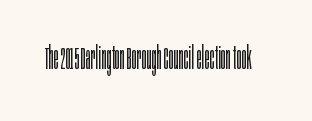
The image shows 31 px light, condensed sans-serif type, upright; set normal letter spacing, not underlined; low stroke contrast and a large x-height.
